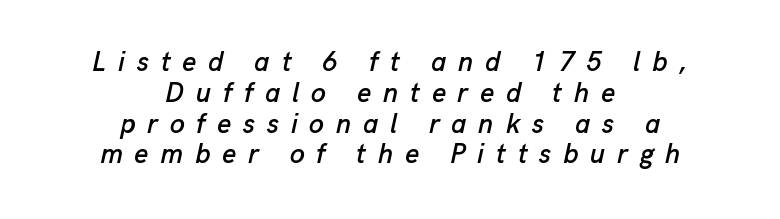
Q: Is the text italic (slanted)? A: Yes, it leans right by about 13 degrees.
Q: Is the text underlined? A: No.
Q: How is the paragraph aligned? A: Centered.
Q: Is the spacing between letters normal or unusually wide? A: Unusually wide.
Q: Is the spacing between lines tight, normal or loose? A: Tight.
